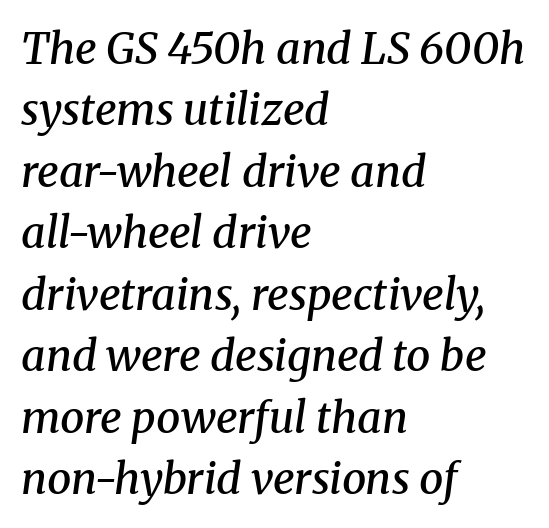
Strokes here are thickened, but only to semibold level. Words float on clear page, feet unadorned. Font category for this specimen: serif. Tall strokes in this sample are angled rather than plumb.
